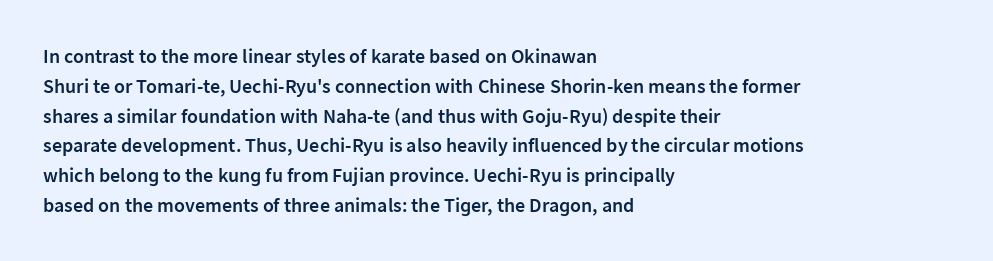
{"italic": "no", "bold": "semi", "underline": "no", "align": "left", "line_spacing": "normal", "line_spacing_ratio": 1.49, "letter_spacing": "normal", "letter_spacing_em": 0.0, "glyph_px": 20}
